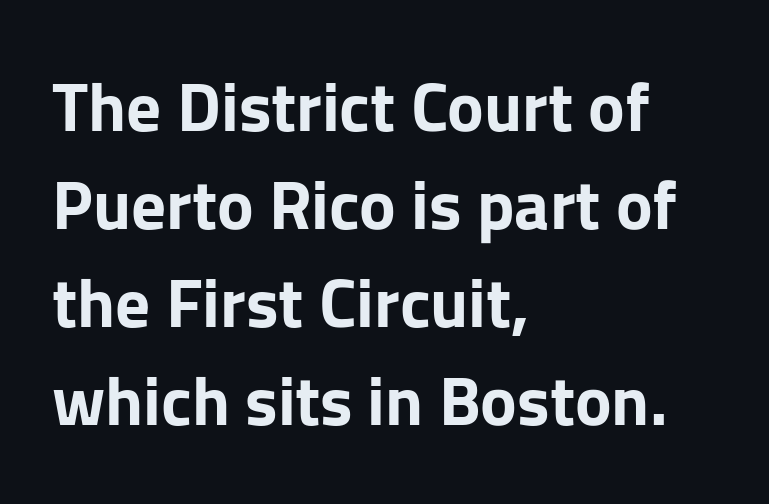
{"serif": "no", "italic": "no", "bold": "yes", "weight": "bold", "width": "normal", "stroke_contrast": "low", "x_height": "medium", "monospaced": "no", "underline": "no", "align": "left", "line_spacing": "normal", "line_spacing_ratio": 1.42, "letter_spacing": "normal", "letter_spacing_em": 0.0, "glyph_px": 69}
